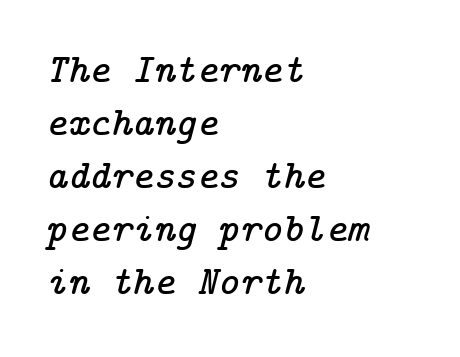
The image shows 41 px serif type, italic (leaning right); set left-aligned, normal line spacing (1.29x), normal letter spacing, not underlined; low stroke contrast and a medium x-height.
